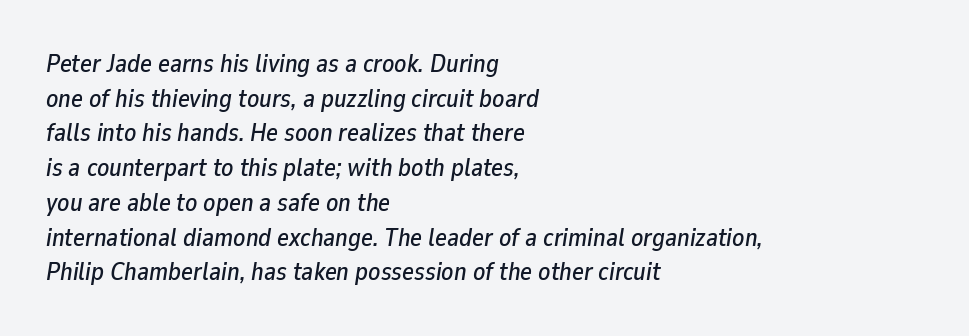
{"italic": "yes", "lean": "right", "slant_degrees": 9, "underline": "no", "align": "left", "line_spacing": "normal", "line_spacing_ratio": 1.39, "letter_spacing": "normal", "letter_spacing_em": 0.0, "glyph_px": 25}
